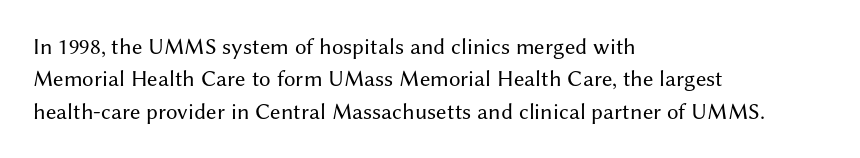
{"italic": "no", "bold": "no", "underline": "no", "align": "left", "line_spacing": "normal", "line_spacing_ratio": 1.41, "letter_spacing": "normal", "letter_spacing_em": 0.0, "glyph_px": 23}
